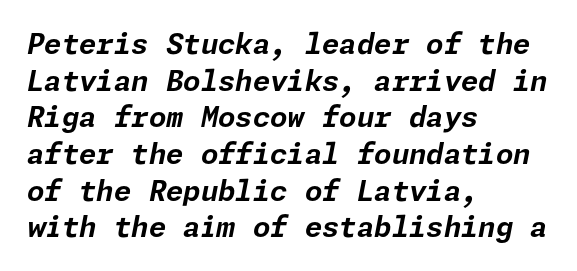
{"italic": "yes", "lean": "right", "slant_degrees": 11, "bold": "yes", "weight": "bold", "width": "normal", "stroke_contrast": "low", "x_height": "medium", "underline": "no", "align": "left", "line_spacing": "normal", "line_spacing_ratio": 1.31, "letter_spacing": "normal", "letter_spacing_em": 0.0, "glyph_px": 28}
